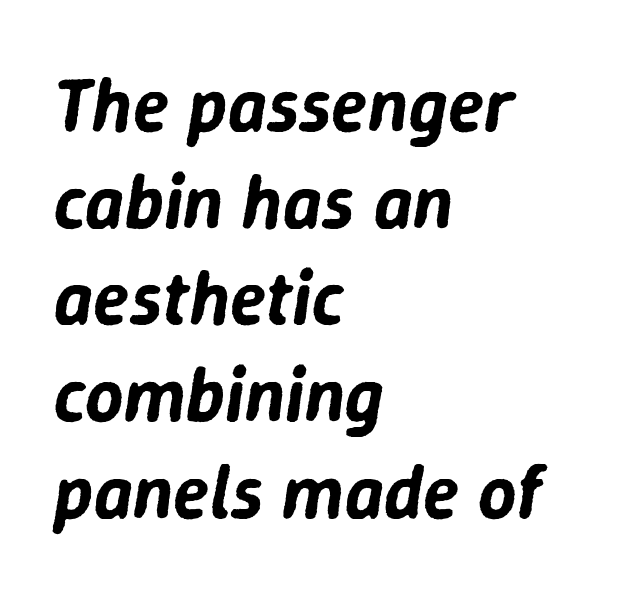
{"italic": "yes", "lean": "right", "slant_degrees": 9, "width": "normal", "stroke_contrast": "low", "x_height": "medium", "monospaced": "no", "underline": "no", "align": "left", "line_spacing": "normal", "line_spacing_ratio": 1.29, "letter_spacing": "normal", "letter_spacing_em": 0.0, "glyph_px": 75}
